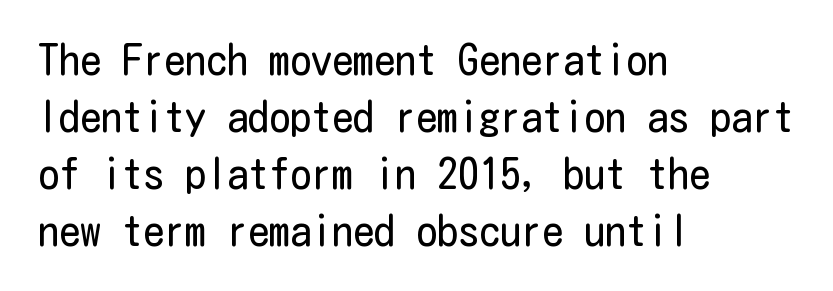
Q: Is the text bold? A: No.
Q: Is the text italic (slanted)? A: No, it is upright.
Q: Is the typeface a serif or a sans-serif typeface? A: Sans-serif.
Q: Is the text underlined? A: No.
Q: How is the paragraph aligned? A: Left-aligned.
Q: Is the spacing between letters normal or unusually wide? A: Normal.
Q: Is the spacing between lines tight, normal or loose? A: Normal.
Q: Width (condensed, normal, or wide)? A: Condensed.
Q: Stroke contrast? A: Low.
Q: x-height? A: Medium.
